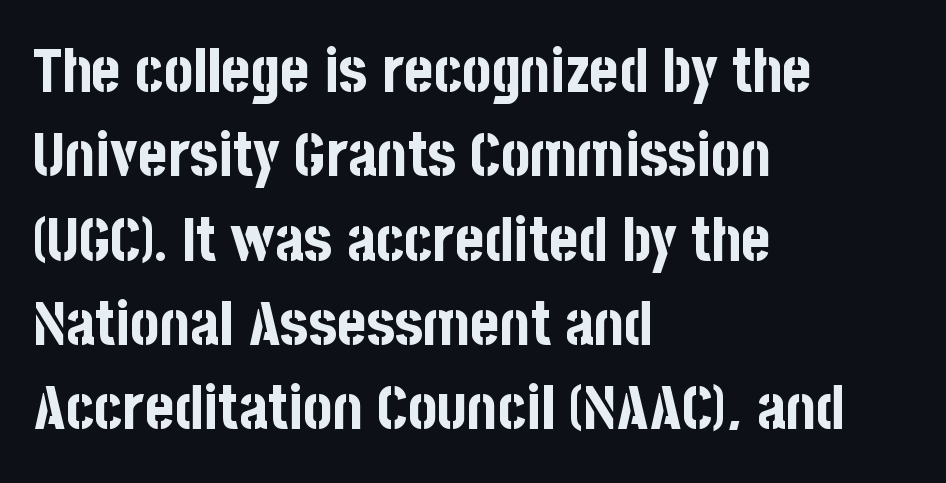
Q: Is the text bold? A: Yes.
Q: Is the text italic (slanted)? A: No, it is upright.
Q: Is the typeface a serif or a sans-serif typeface? A: Sans-serif.
Q: Is the text underlined? A: No.
Q: How is the paragraph aligned? A: Left-aligned.
Q: Is the spacing between letters normal or unusually wide? A: Normal.
Q: Is the spacing between lines tight, normal or loose? A: Normal.
Q: Width (condensed, normal, or wide)? A: Condensed.
Q: Stroke contrast? A: Low.
Q: x-height? A: Large.
Q: Monospaced? A: No.
